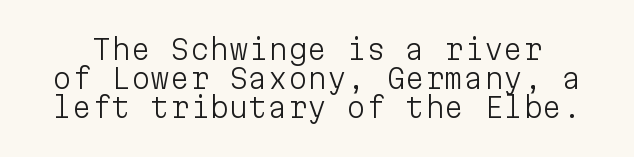
The image shows 28 px light sans-serif type, upright, monospaced; set tight line spacing (1.04x), normal letter spacing, not underlined; low stroke contrast and a medium x-height.
